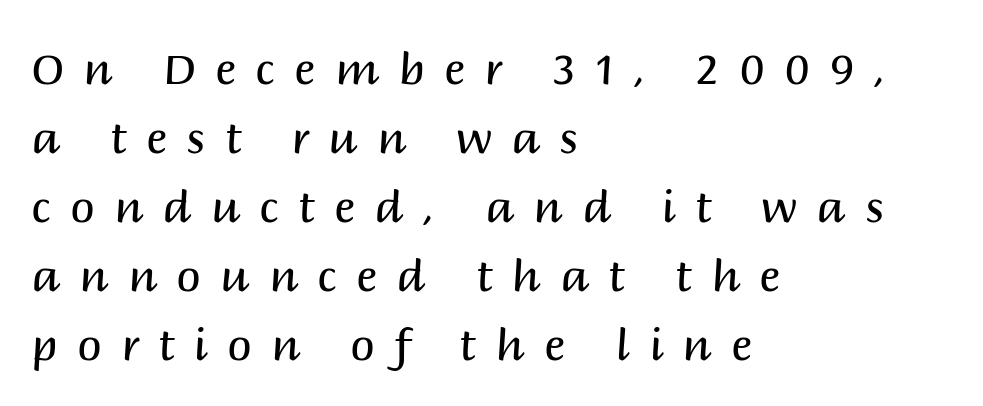
{"serif": "no", "bold": "no", "weight": "regular", "width": "normal", "stroke_contrast": "medium", "x_height": "large", "monospaced": "no", "underline": "no", "align": "left", "line_spacing": "normal", "line_spacing_ratio": 1.57, "letter_spacing": "wide", "letter_spacing_em": 0.44, "glyph_px": 44}
